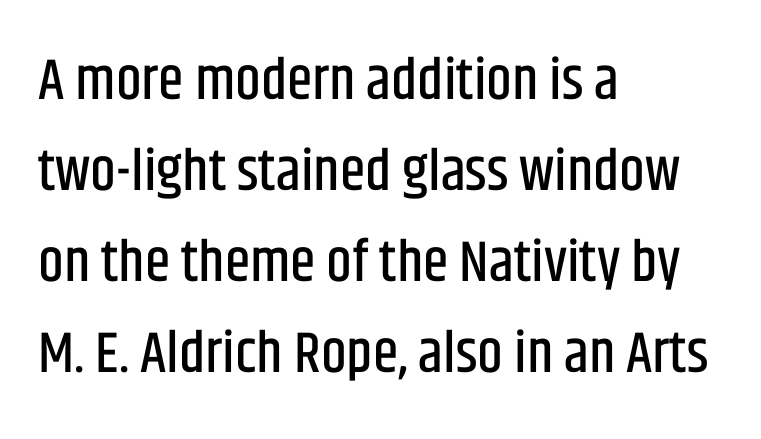
The image shows 58 px condensed sans-serif type, upright; set left-aligned, normal line spacing (1.57x), normal letter spacing, not underlined; low stroke contrast and a large x-height.
